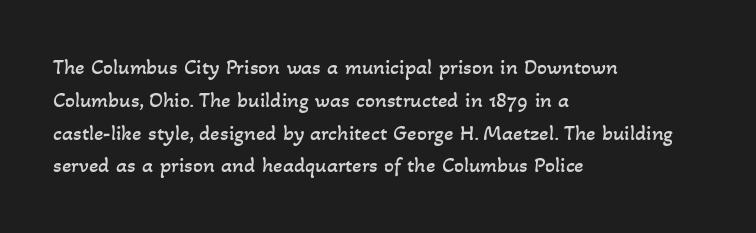
The space directly below the letters is spotless. Horizontal alignment here is leftward, the default for most running prose. This sample keeps an unexceptional amount of space between lines. Compared with typical body copy, the letter spacing here is the same. No extra ink here — the face is not bold.
